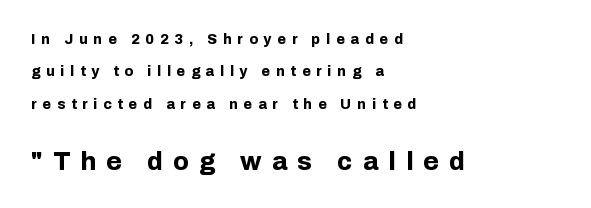
Q: Is the text bold? A: Yes.
Q: Is the text italic (slanted)? A: No, it is upright.
Q: Is the text underlined? A: No.
Q: How is the paragraph aligned? A: Left-aligned.
Q: Is the spacing between letters normal or unusually wide? A: Unusually wide.
Q: Is the spacing between lines tight, normal or loose? A: Loose.
Q: Which block of text is set in a larger size, the first (top) or the second (bottom)? A: The second (bottom) one.
